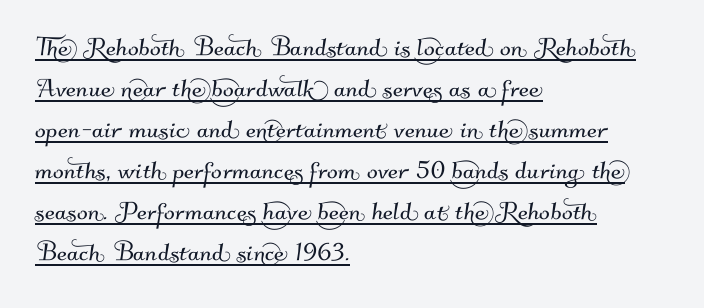
{"serif": "no", "width": "normal", "stroke_contrast": "medium", "x_height": "small", "monospaced": "no", "underline": "yes", "align": "left", "line_spacing": "normal", "line_spacing_ratio": 1.28, "letter_spacing": "normal", "letter_spacing_em": 0.0, "glyph_px": 32}
